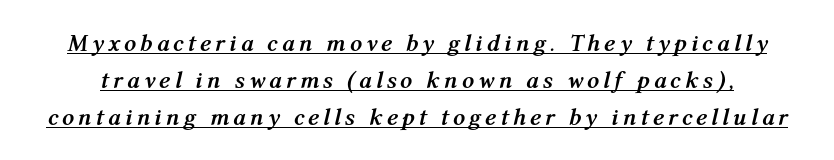
Q: Is the text bold? A: Yes.
Q: Is the text italic (slanted)? A: Yes, it leans right by about 12 degrees.
Q: Is the text underlined? A: Yes.
Q: Is the spacing between lines tight, normal or loose? A: Normal.
